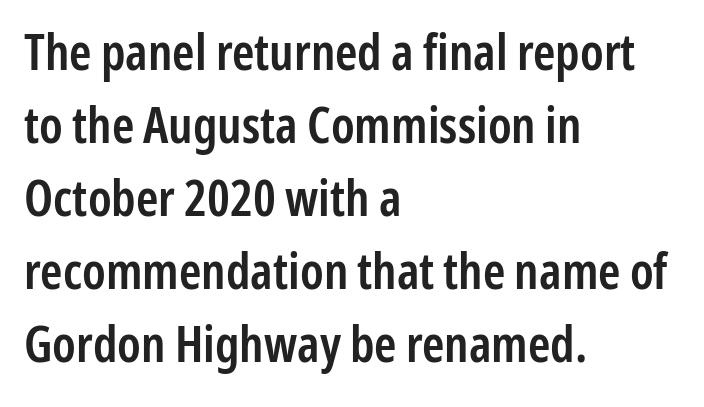
Each word holds together tightly as a unit, with standard inter-letter gaps. Italic: no, the glyphs are upright roman. The block of text has a typical density, with ordinary space between rows. Students, this is semibold: more ink than regular, less than bold. Is this a fixed-width face? No — the glyphs have proportional, varying widths.
